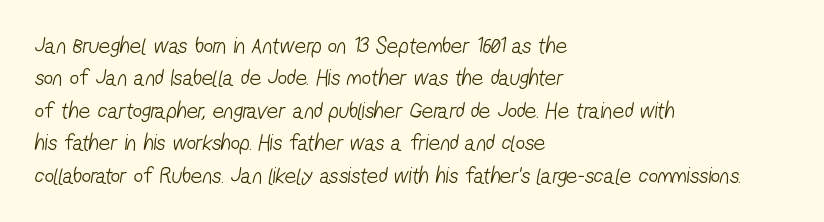
Successive baselines arrive at the customary interval. Standard letterfit; no display-style spreading of the glyphs. Any mark beneath the type? The region is blank. Every row of glyphs begins at an identical x-position on the left. The weight tops out at a normal text grade.
